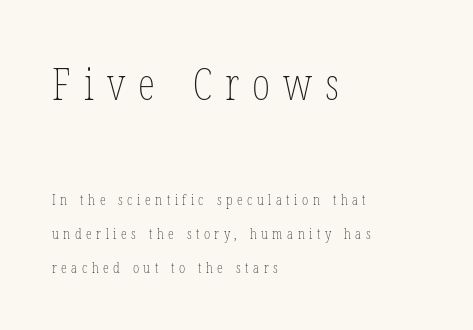
The image shows 44 px thin, condensed type, upright; set left-aligned, loose line spacing (2.28x), unusually wide letter spacing (+0.3 em), not underlined; the first (top) block is 2.93x larger; low stroke contrast and a medium x-height.
